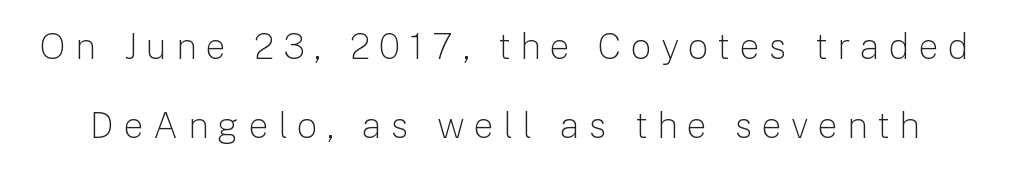
Characters follow at a spacing far wider than the type designer built in. It's the straight-up-and-down kind of type. Underline: absent. These lines are rendered in a variable-pitch font. One glance says open: line gaps are wider than usual. Each stroke keeps to a modest, everyday thickness or less.
